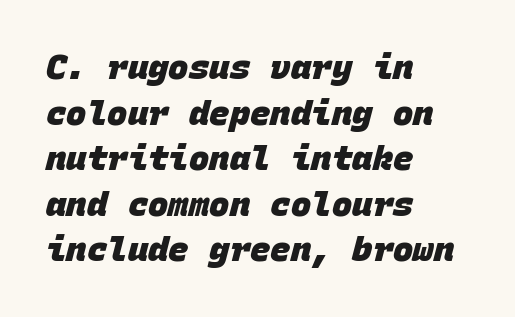
The face used here has the dense, thick strokes of a bold. The leading is moderate, giving the passage an even texture. If you drew a ruler down the left edge, every line would touch it. The gap between lines stays unmarked.
